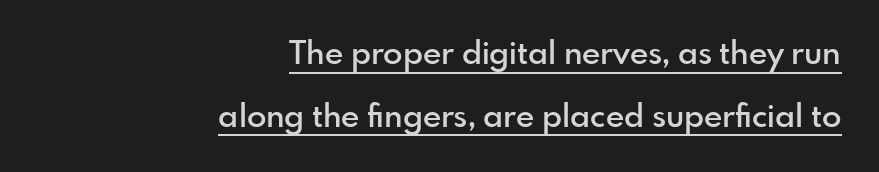
Q: Is the text bold? A: Semi-bold.
Q: Is the text italic (slanted)? A: No, it is upright.
Q: Is the typeface a serif or a sans-serif typeface? A: Sans-serif.
Q: Is the text underlined? A: Yes.
Q: How is the paragraph aligned? A: Right-aligned.
Q: Is the spacing between letters normal or unusually wide? A: Normal.
Q: Is the spacing between lines tight, normal or loose? A: Loose.
Q: Width (condensed, normal, or wide)? A: Normal.
Q: x-height? A: Small.
Q: Monospaced? A: No.
